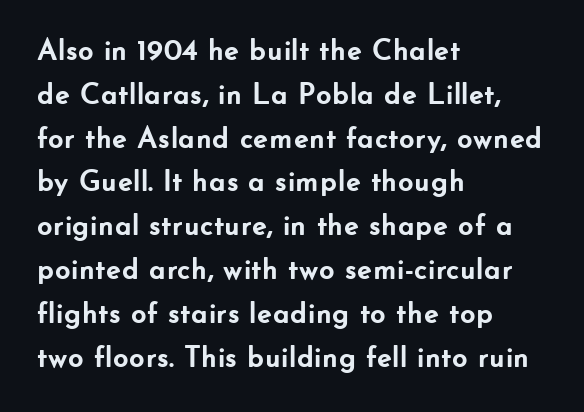
{"serif": "no", "italic": "no", "bold": "yes", "weight": "semibold", "width": "normal", "stroke_contrast": "low", "x_height": "small", "monospaced": "no", "underline": "no", "align": "left", "line_spacing": "normal", "line_spacing_ratio": 1.46, "letter_spacing": "normal", "letter_spacing_em": 0.0, "glyph_px": 30}
